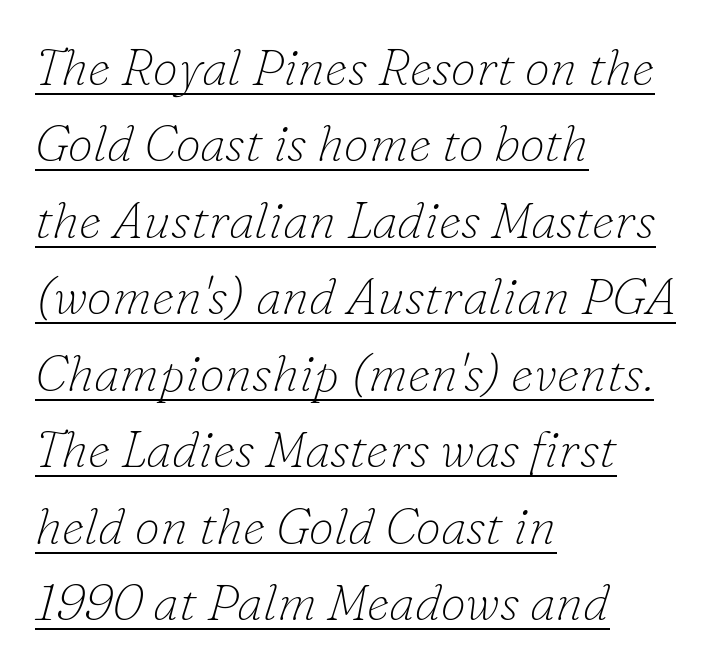
The rendering uses the underline text-decoration. Proportional: the letters do not fall into vertical columns. These lines sit exactly where default settings would place them. Typeset ragged right — the left edge is the straight one.
